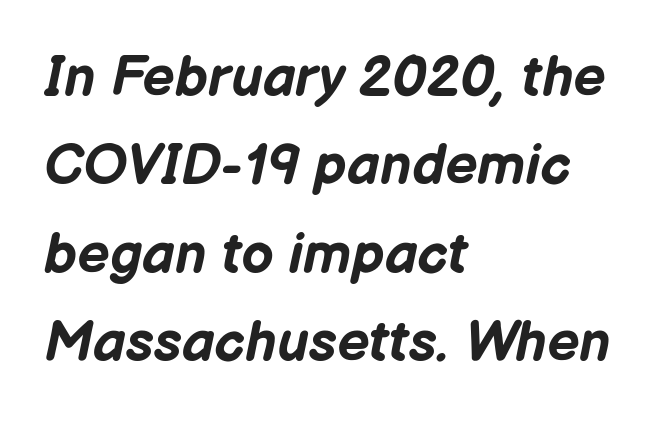
{"italic": "yes", "lean": "right", "slant_degrees": 12, "bold": "yes", "weight": "bold", "width": "normal", "stroke_contrast": "low", "x_height": "medium", "monospaced": "no", "underline": "no", "align": "left", "line_spacing": "normal", "line_spacing_ratio": 1.55, "letter_spacing": "normal", "letter_spacing_em": 0.0, "glyph_px": 57}
